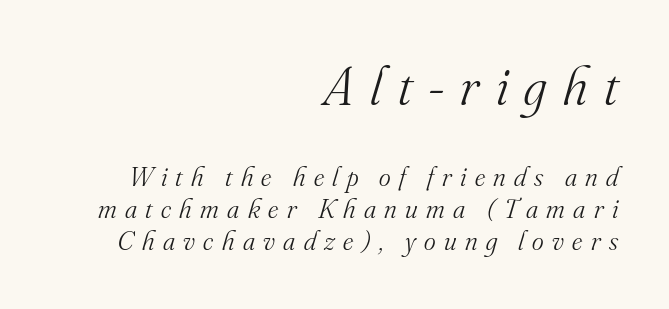
Type without underlining. Tracking value appears strongly positive — letters spread wide. Do the characters align in a grid? No, the font is proportional. The paragraph shown leans on its right margin. The text was rendered using a seriffed face with decorative stroke endings.
